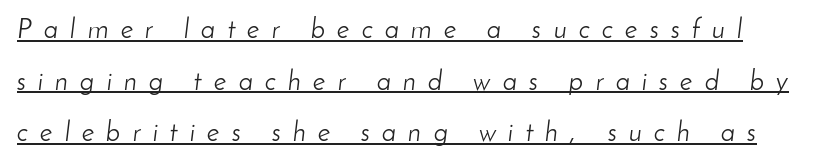
{"italic": "yes", "lean": "right", "slant_degrees": 8, "bold": "no", "underline": "yes", "line_spacing": "loose", "line_spacing_ratio": 1.91, "letter_spacing": "wide", "letter_spacing_em": 0.45, "glyph_px": 27}
